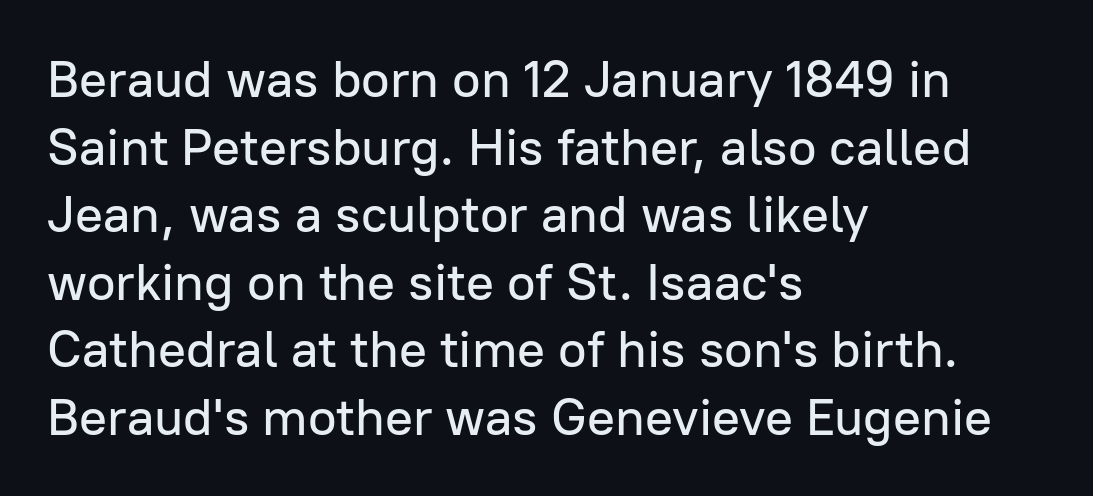
The passage shown is typed in a proportional face where columns would drift. Vertically, the passage feels balanced, rows spaced as you'd expect. The text block is weighted toward the left margin, trailing off unevenly rightward. These lines are composed in type without serifs. Standard letterfit; no display-style spreading of the glyphs. Quick note: not italic, upright.
